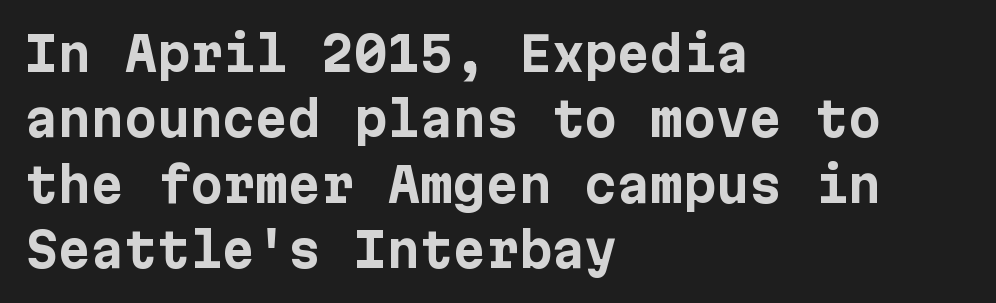
The image shows 47 px bold sans-serif type, upright; set left-aligned, normal line spacing (1.39x), normal letter spacing, not underlined; low stroke contrast and a medium x-height.
